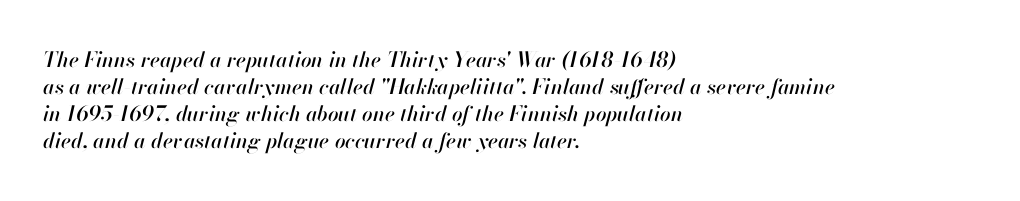
The font's italic variant was chosen for this text. Leading: standard. Each row of text sits above clean, open space. Notice how the passage keeps a crisp vertical edge on the left only. The tracking reads as untouched default to a designer's eye.
